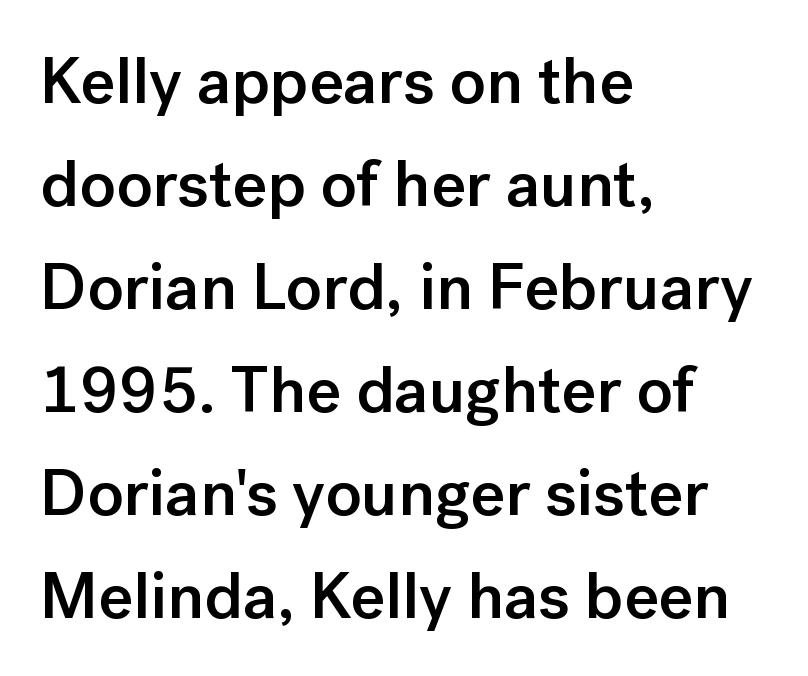
The image shows 66 px semibold sans-serif type, upright; set left-aligned, normal line spacing (1.56x), normal letter spacing, not underlined; low stroke contrast and a medium x-height.
